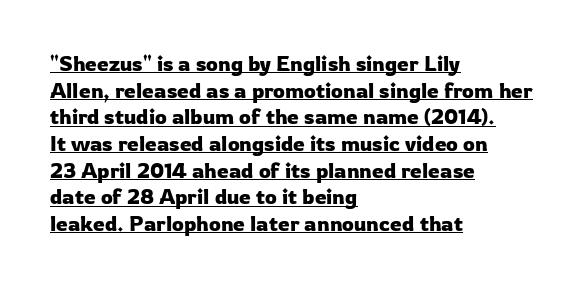
Teacher's note: observe the even left margin — that is flush-left alignment. Letter spacing: default. Rows of type keep a routine distance in the vertical direction. The type sits square on the baseline with zero lean. This is underlined copy, the kind a proofreader might mark for attention.
